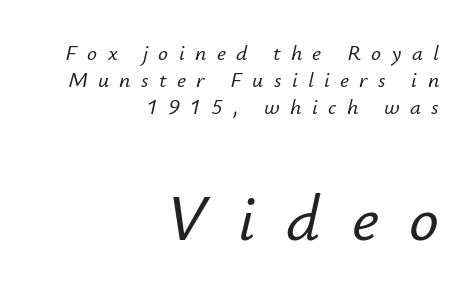
A clean baseline with only descenders dipping below it. The rendering applies a slant to the glyphs. Tracking here is generous; glyphs stand well apart from one another. Whoever set this made the second block the dominant, larger element. The passage is arranged like a letterhead date or caption credit — flush right.
